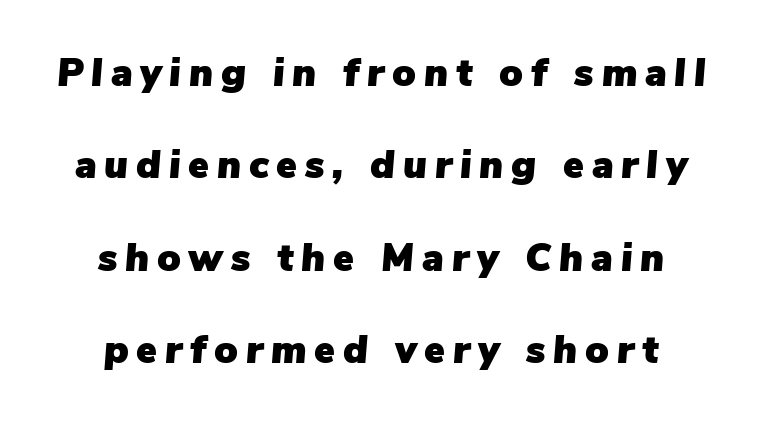
{"italic": "yes", "lean": "right", "slant_degrees": 5, "width": "normal", "stroke_contrast": "low", "x_height": "medium", "monospaced": "no", "underline": "no", "align": "center", "line_spacing": "loose", "line_spacing_ratio": 2.37, "letter_spacing": "wide", "letter_spacing_em": 0.2, "glyph_px": 39}
